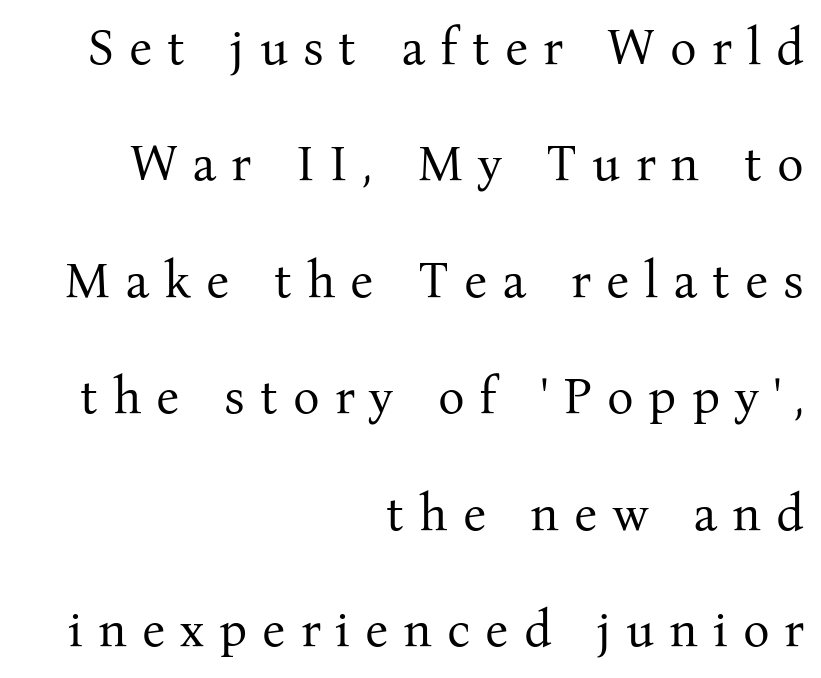
{"serif": "yes", "italic": "no", "bold": "no", "weight": "regular", "width": "normal", "stroke_contrast": "medium", "x_height": "medium", "monospaced": "no", "underline": "no", "align": "right", "line_spacing": "loose", "line_spacing_ratio": 2.33, "letter_spacing": "wide", "letter_spacing_em": 0.3, "glyph_px": 50}
